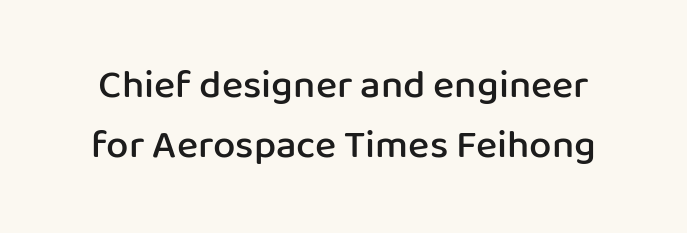
The image shows 40 px semibold sans-serif type, upright; set normal line spacing (1.49x), normal letter spacing, not underlined; low stroke contrast and a medium x-height.
